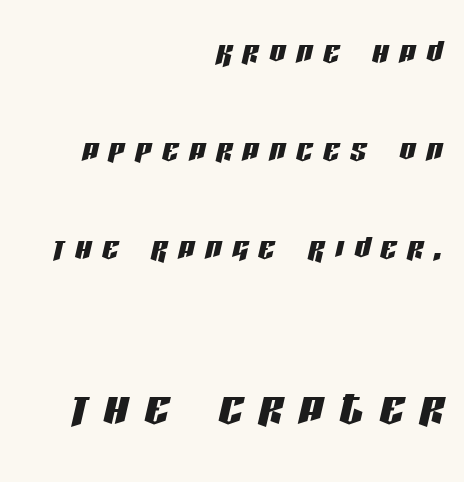
{"italic": "yes", "lean": "right", "slant_degrees": 13, "width": "condensed", "stroke_contrast": "low", "x_height": "large", "monospaced": "no", "underline": "no", "align": "right", "line_spacing": "loose", "line_spacing_ratio": 2.45, "letter_spacing": "wide", "letter_spacing_em": 0.27, "larger_block": "second", "size_ratio": 1.5, "glyph_px": 60}
